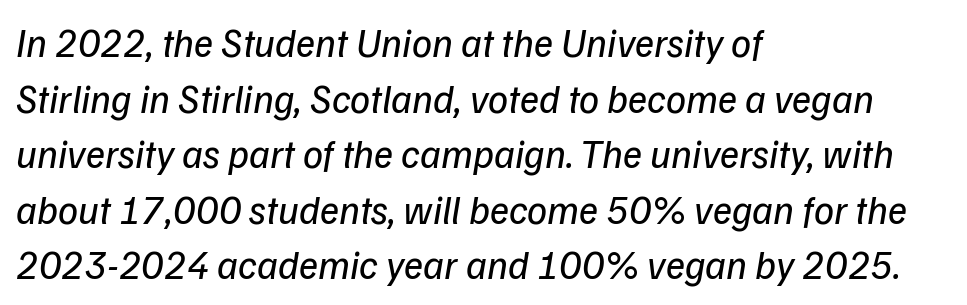
Q: Is the text bold? A: No.
Q: Is the typeface a serif or a sans-serif typeface? A: Sans-serif.
Q: Is the text underlined? A: No.
Q: How is the paragraph aligned? A: Left-aligned.
Q: Is the spacing between letters normal or unusually wide? A: Normal.
Q: Is the spacing between lines tight, normal or loose? A: Normal.
Q: Width (condensed, normal, or wide)? A: Normal.
Q: Stroke contrast? A: Low.
Q: x-height? A: Medium.
Q: Monospaced? A: No.
